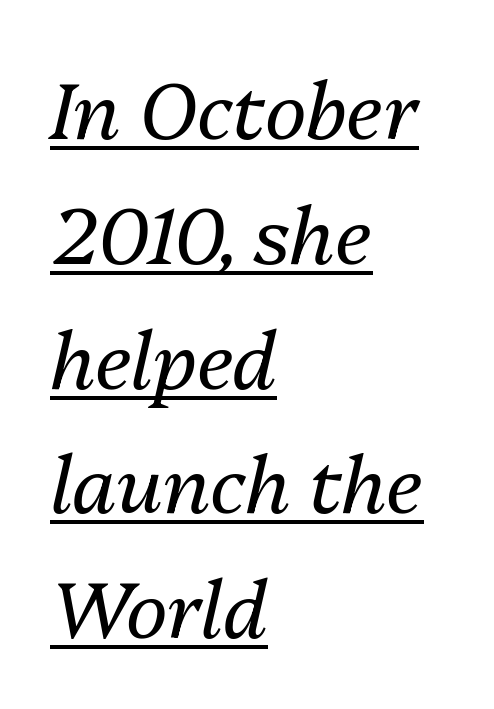
Q: Is the text bold? A: No.
Q: Is the text italic (slanted)? A: Yes, it leans right by about 13 degrees.
Q: Is the text underlined? A: Yes.
Q: How is the paragraph aligned? A: Left-aligned.
Q: Is the spacing between letters normal or unusually wide? A: Normal.
Q: Is the spacing between lines tight, normal or loose? A: Normal.
Q: Width (condensed, normal, or wide)? A: Normal.
Q: Stroke contrast? A: Medium.
Q: x-height? A: Medium.
Q: Monospaced? A: No.
